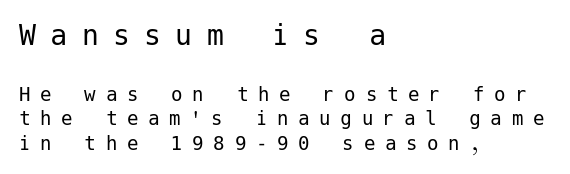
Q: Is the text bold? A: No.
Q: Is the text italic (slanted)? A: No, it is upright.
Q: Is the typeface a serif or a sans-serif typeface? A: Sans-serif.
Q: Is the text underlined? A: No.
Q: How is the paragraph aligned? A: Left-aligned.
Q: Is the spacing between letters normal or unusually wide? A: Unusually wide.
Q: Is the spacing between lines tight, normal or loose? A: Tight.
Q: Which block of text is set in a larger size, the first (top) or the second (bottom)? A: The first (top) one.
Q: Width (condensed, normal, or wide)? A: Normal.
Q: Stroke contrast? A: Low.
Q: x-height? A: Medium.
